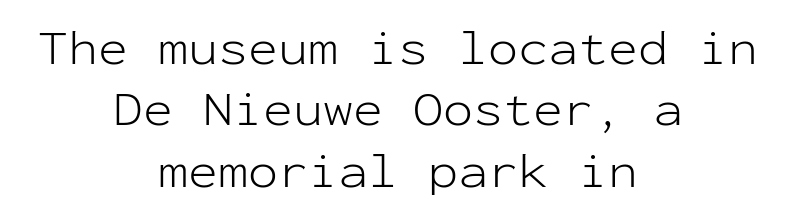
{"serif": "no", "italic": "no", "bold": "no", "weight": "light", "width": "normal", "stroke_contrast": "low", "x_height": "medium", "monospaced": "yes", "underline": "no", "align": "center", "line_spacing_ratio": 1.23, "letter_spacing": "normal", "letter_spacing_em": 0.0, "glyph_px": 50}
